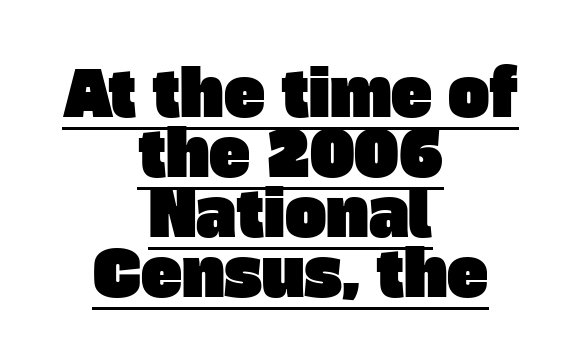
{"serif": "no", "width": "normal", "stroke_contrast": "low", "x_height": "large", "monospaced": "no", "underline": "yes", "align": "center", "line_spacing": "tight", "line_spacing_ratio": 0.97, "letter_spacing": "normal", "letter_spacing_em": 0.0, "glyph_px": 62}
